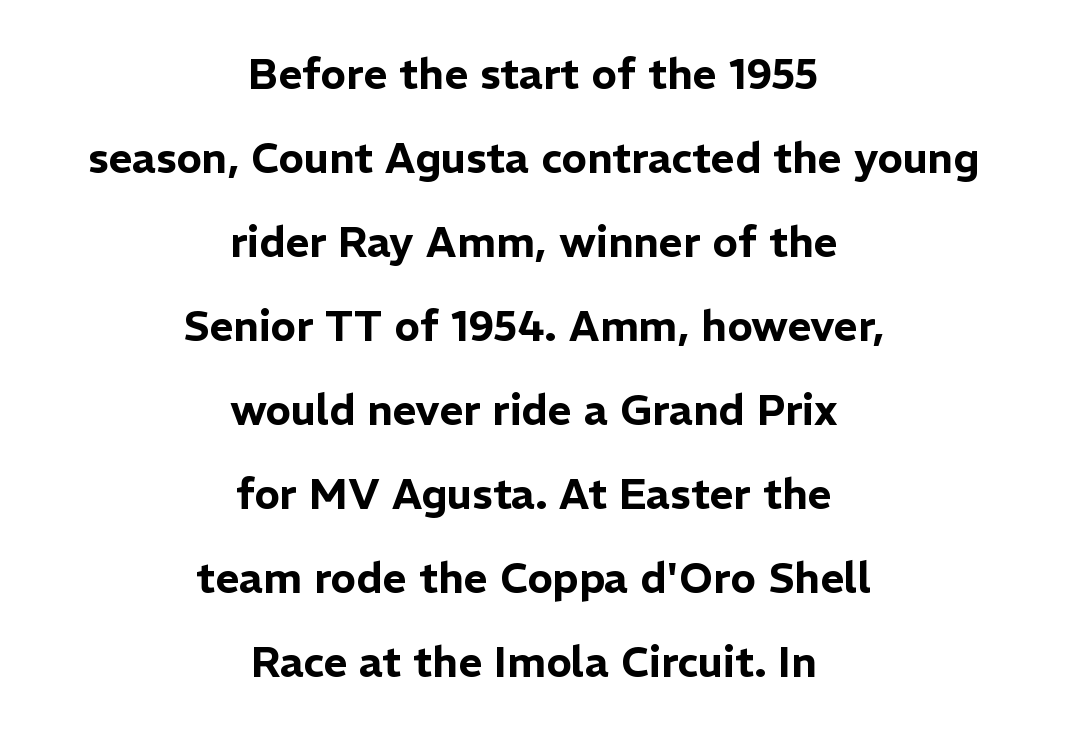
Think of a printed novel: that variable character pitch is what you see here. Nope, not italic — everything's standing straight. Clear beneath every line of the passage. This sample uses a sans-serif face. Casual observation: everything's sitting right in the middle. These lines stand farther apart than default settings would place them.
